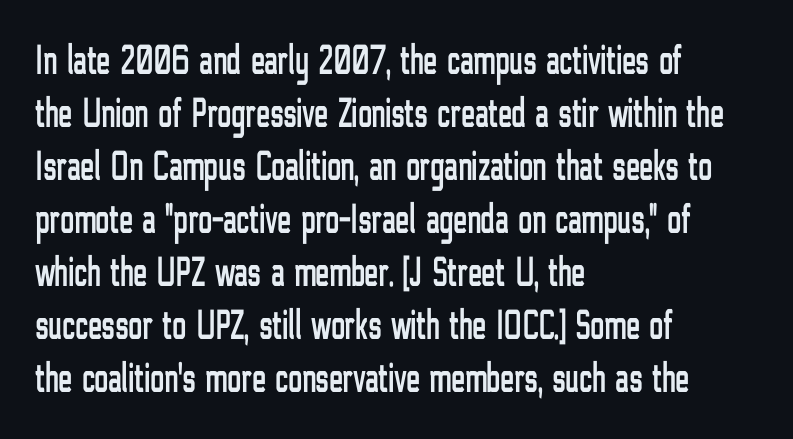
The image shows 42 px condensed sans-serif type, upright; set left-aligned, normal line spacing (1.26x), normal letter spacing, not underlined; low stroke contrast and a medium x-height.
